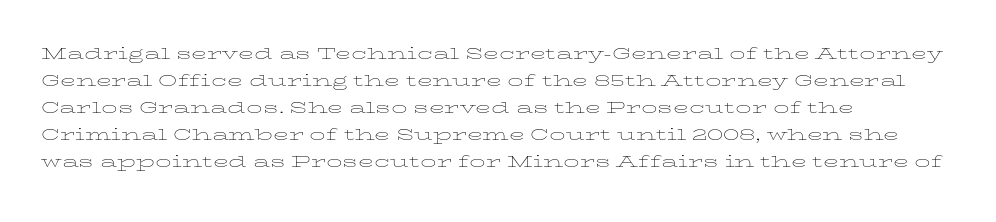
These lines keep a tight, regular rhythm from letter to letter. The rows are spaced the way most documents space them. Nothing heavy about these letters — not bold at all. A roman cut, with each character standing at attention. Check under the words: just untouched page. All the whitespace from short lines collects on the right.
